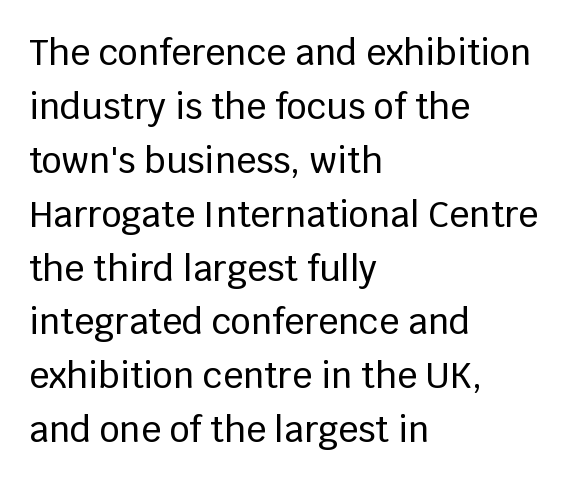
In terms of letterform style, serifs are entirely absent. Descender tails drop into unmarked territory. Posture: vertical. There is no visible air inserted between adjacent glyphs.
